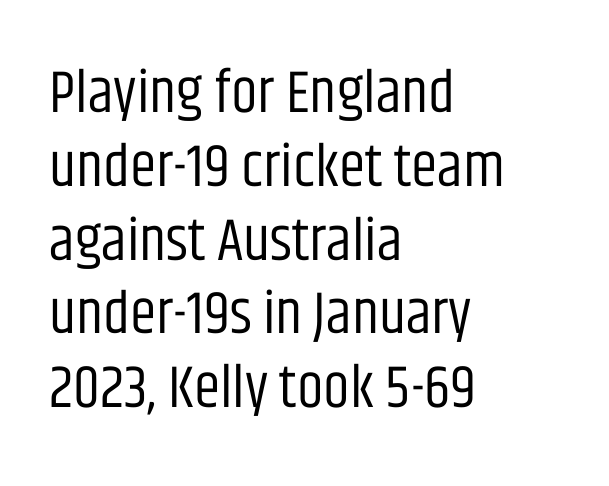
You could call the tracking neutral — neither tight nor loose. Nobody drew a line under any word here. The setting favours the left margin, as ordinary paragraphs usually do. This is roman type, the default non-slanted kind.
